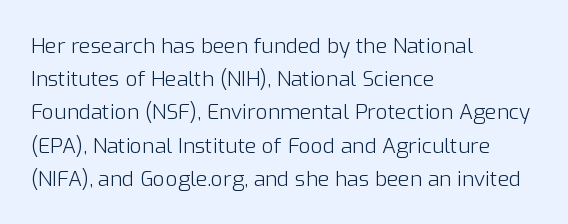
Q: Is the text bold? A: No.
Q: Is the text italic (slanted)? A: No, it is upright.
Q: Is the text underlined? A: No.
Q: How is the paragraph aligned? A: Left-aligned.
Q: Is the spacing between letters normal or unusually wide? A: Normal.
Q: Is the spacing between lines tight, normal or loose? A: Normal.
